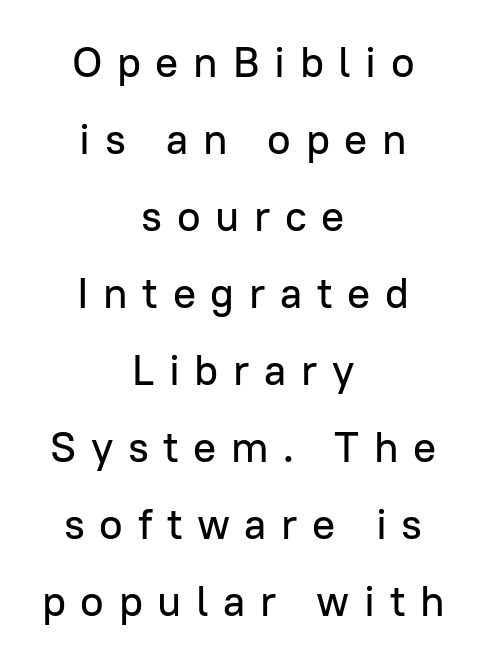
Q: Is the text italic (slanted)? A: No, it is upright.
Q: Is the typeface a serif or a sans-serif typeface? A: Sans-serif.
Q: Is the text underlined? A: No.
Q: How is the paragraph aligned? A: Centered.
Q: Is the spacing between letters normal or unusually wide? A: Unusually wide.
Q: Width (condensed, normal, or wide)? A: Normal.
Q: Stroke contrast? A: Low.
Q: x-height? A: Medium.
Q: Monospaced? A: No.
